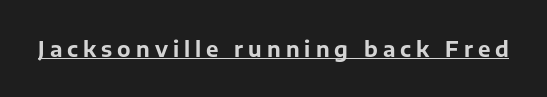
{"italic": "no", "bold": "yes", "underline": "yes", "letter_spacing": "wide", "letter_spacing_em": 0.24, "glyph_px": 21}
